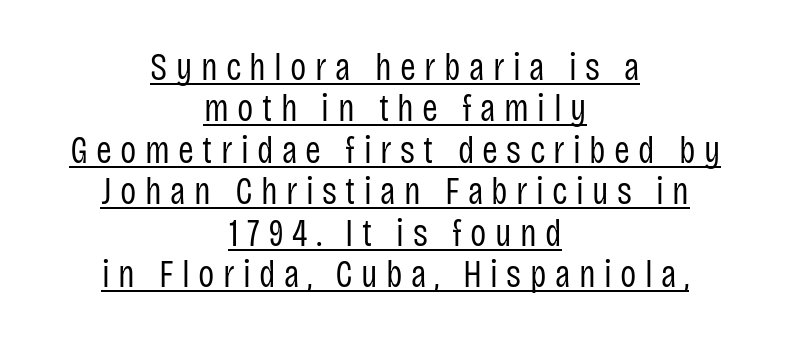
No feet cap the strokes, marking this as sans-serif type. Baseline-to-baseline distance is barely more than the letter height. The rendering inserts visible extra space after every character. Looks like someone drew a line under every word here.
